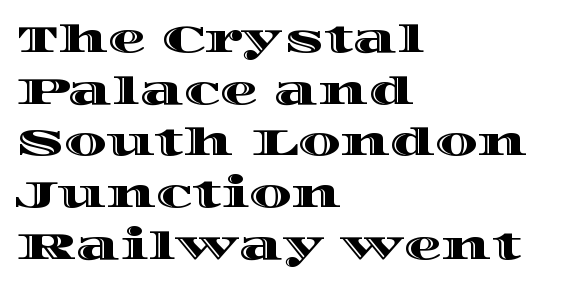
Rule under the text: the space is simply empty. The letters advance in unequal steps, a hallmark of proportional type. These lines are set flush left with a ragged right edge. Notice how descenders clear the ascenders below comfortably — that's standard leading.
